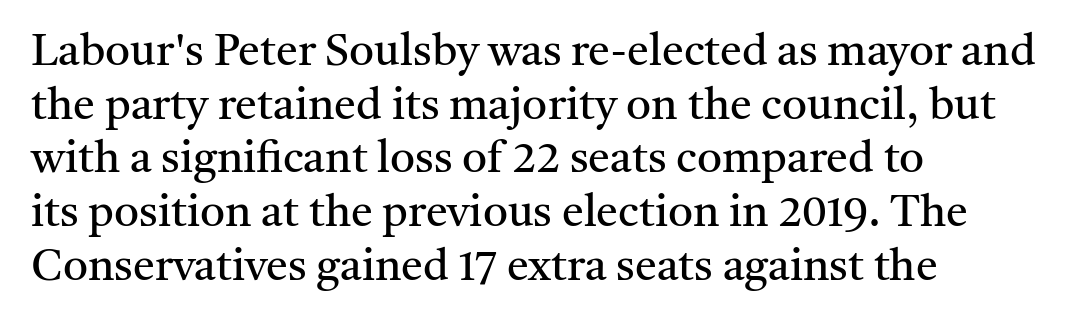
The image shows 44 px regular-weight serif type, upright; set left-aligned, line spacing 1.22x, normal letter spacing, not underlined; medium stroke contrast and a medium x-height.
